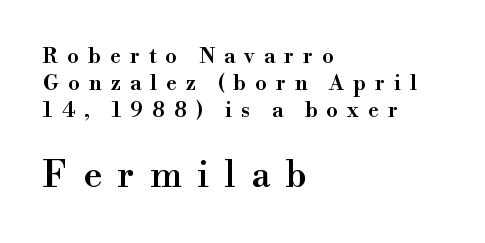
{"serif": "yes", "italic": "no", "bold": "semi", "weight": "semibold", "width": "normal", "stroke_contrast": "high", "x_height": "small", "monospaced": "no", "underline": "no", "align": "left", "line_spacing": "normal", "line_spacing_ratio": 1.29, "letter_spacing": "wide", "letter_spacing_em": 0.43, "larger_block": "second", "size_ratio": 1.71, "glyph_px": 36}
